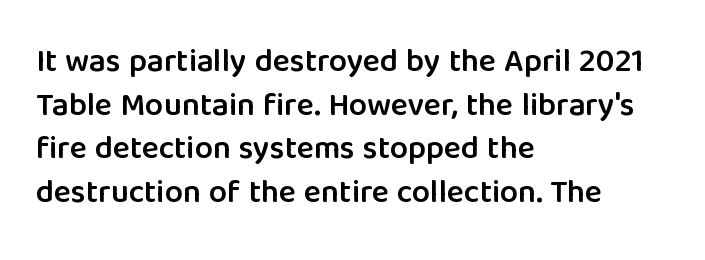
Q: Is the text bold? A: Semi-bold.
Q: Is the text italic (slanted)? A: No, it is upright.
Q: Is the typeface a serif or a sans-serif typeface? A: Sans-serif.
Q: Is the text underlined? A: No.
Q: How is the paragraph aligned? A: Left-aligned.
Q: Is the spacing between letters normal or unusually wide? A: Normal.
Q: Is the spacing between lines tight, normal or loose? A: Normal.
Q: Width (condensed, normal, or wide)? A: Normal.
Q: Stroke contrast? A: Low.
Q: x-height? A: Medium.
Q: Monospaced? A: No.
